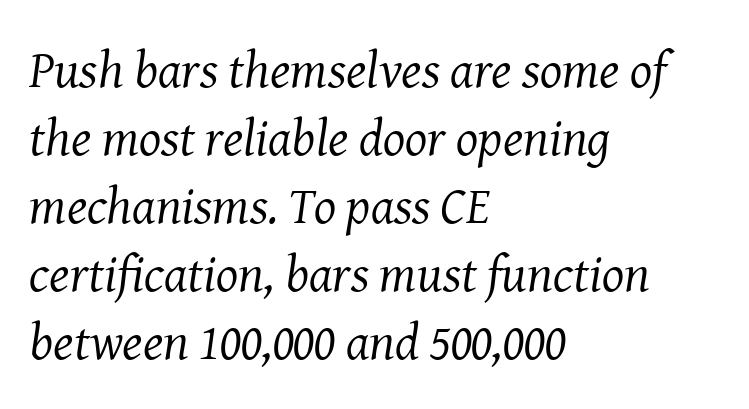
Q: Is the text bold? A: No.
Q: Is the text italic (slanted)? A: Yes, it leans right by about 8 degrees.
Q: Is the typeface a serif or a sans-serif typeface? A: Serif.
Q: Is the text underlined? A: No.
Q: How is the paragraph aligned? A: Left-aligned.
Q: Is the spacing between letters normal or unusually wide? A: Normal.
Q: Is the spacing between lines tight, normal or loose? A: Normal.
Q: Width (condensed, normal, or wide)? A: Normal.
Q: Stroke contrast? A: Medium.
Q: x-height? A: Medium.
Q: Monospaced? A: No.
